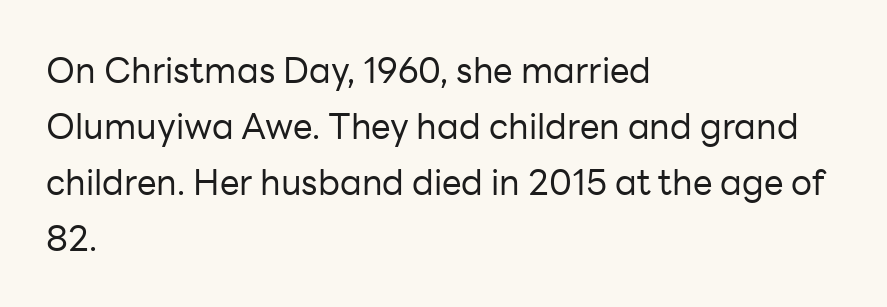
{"serif": "no", "italic": "no", "bold": "no", "weight": "regular", "width": "normal", "stroke_contrast": "low", "x_height": "medium", "monospaced": "no", "underline": "no", "align": "left", "line_spacing": "normal", "line_spacing_ratio": 1.6, "letter_spacing": "normal", "letter_spacing_em": 0.0, "glyph_px": 35}
